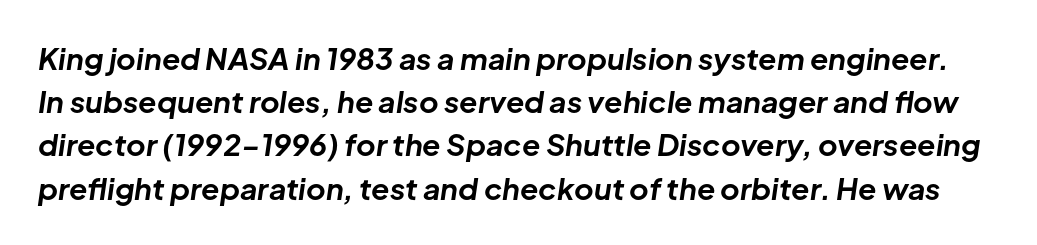
{"italic": "yes", "lean": "right", "slant_degrees": 8, "bold": "yes", "weight": "bold", "width": "normal", "stroke_contrast": "low", "x_height": "medium", "monospaced": "no", "underline": "no", "line_spacing": "normal", "line_spacing_ratio": 1.44, "letter_spacing": "normal", "letter_spacing_em": 0.0, "glyph_px": 30}
